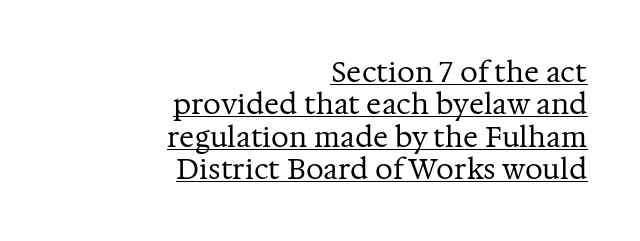
The image shows 28 px regular-weight serif type, upright; set right-aligned, line spacing 1.16x, normal letter spacing, underlined; medium stroke contrast and a medium x-height.
